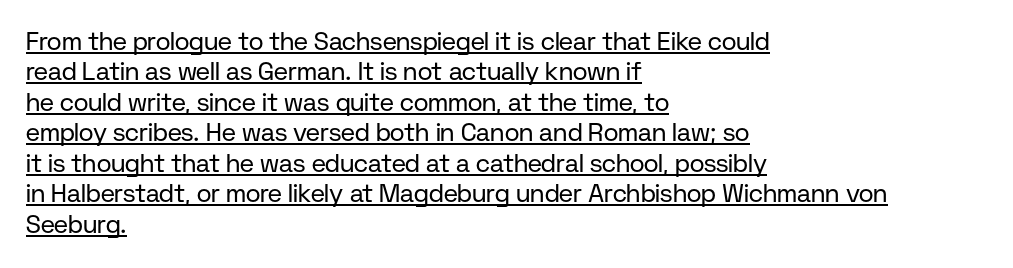
{"italic": "no", "bold": "no", "underline": "yes", "align": "left", "line_spacing_ratio": 1.22, "letter_spacing": "normal", "letter_spacing_em": 0.0, "glyph_px": 25}
